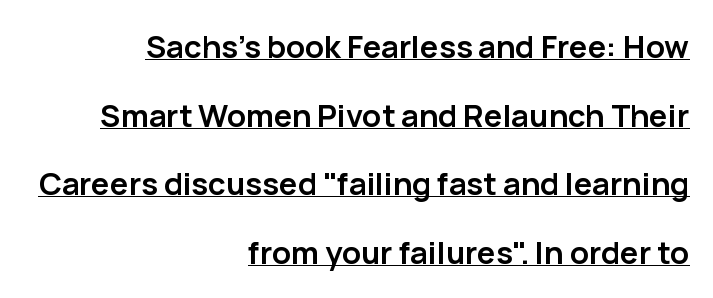
The image shows 31 px semibold sans-serif type, upright; set right-aligned, loose line spacing (2.21x), normal letter spacing, underlined; low stroke contrast and a medium x-height.
